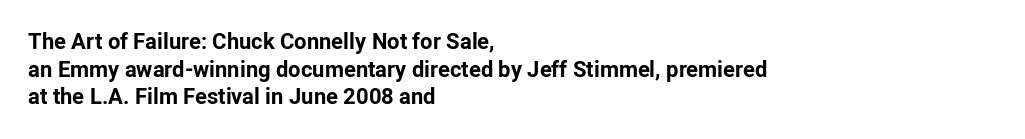
Q: Is the text bold? A: Yes.
Q: Is the text italic (slanted)? A: No, it is upright.
Q: Is the text underlined? A: No.
Q: How is the paragraph aligned? A: Left-aligned.
Q: Is the spacing between letters normal or unusually wide? A: Normal.
Q: Is the spacing between lines tight, normal or loose? A: Normal.
